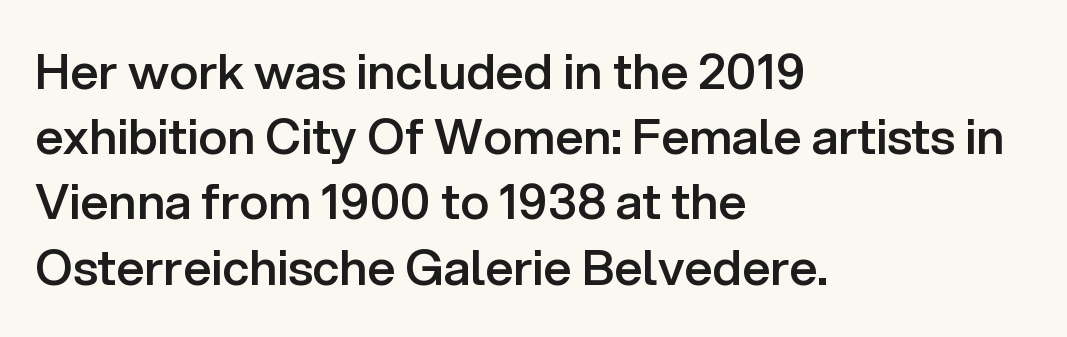
{"serif": "no", "italic": "no", "bold": "semi", "weight": "semibold", "width": "normal", "stroke_contrast": "low", "x_height": "medium", "monospaced": "no", "underline": "no", "align": "left", "line_spacing": "normal", "line_spacing_ratio": 1.33, "letter_spacing": "normal", "letter_spacing_em": 0.0, "glyph_px": 49}
